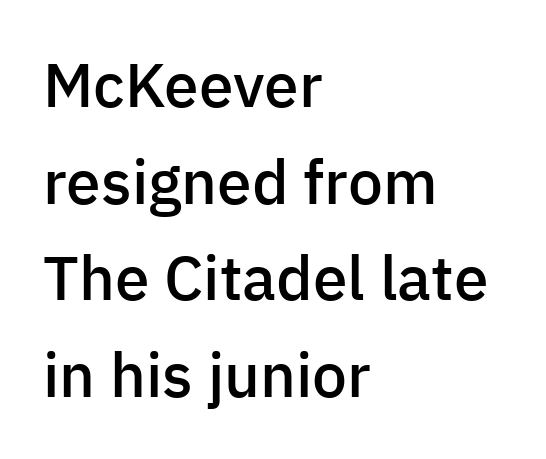
Q: Is the text bold? A: Semi-bold.
Q: Is the text italic (slanted)? A: No, it is upright.
Q: Is the typeface a serif or a sans-serif typeface? A: Sans-serif.
Q: Is the text underlined? A: No.
Q: How is the paragraph aligned? A: Left-aligned.
Q: Is the spacing between letters normal or unusually wide? A: Normal.
Q: Is the spacing between lines tight, normal or loose? A: Normal.
Q: Width (condensed, normal, or wide)? A: Normal.
Q: Stroke contrast? A: Low.
Q: x-height? A: Medium.
Q: Monospaced? A: No.
